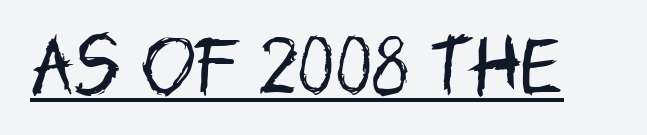
Q: Is the text bold? A: No.
Q: Is the text italic (slanted)? A: No, it is upright.
Q: Is the typeface a serif or a sans-serif typeface? A: Sans-serif.
Q: Is the text underlined? A: Yes.
Q: Is the spacing between letters normal or unusually wide? A: Normal.
Q: Width (condensed, normal, or wide)? A: Condensed.
Q: Stroke contrast? A: Low.
Q: x-height? A: Large.
Q: Monospaced? A: No.
